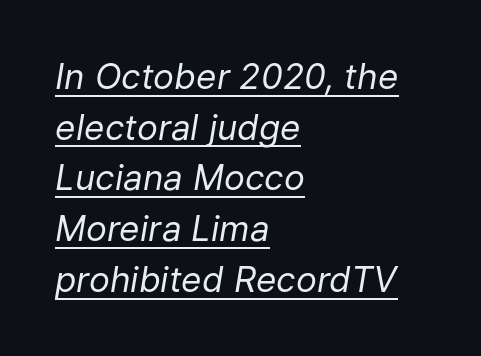
{"italic": "yes", "lean": "right", "slant_degrees": 9, "bold": "no", "weight": "regular", "width": "normal", "stroke_contrast": "low", "x_height": "medium", "monospaced": "no", "underline": "yes", "align": "left", "line_spacing": "normal", "line_spacing_ratio": 1.45, "letter_spacing": "normal", "letter_spacing_em": 0.0, "glyph_px": 35}
